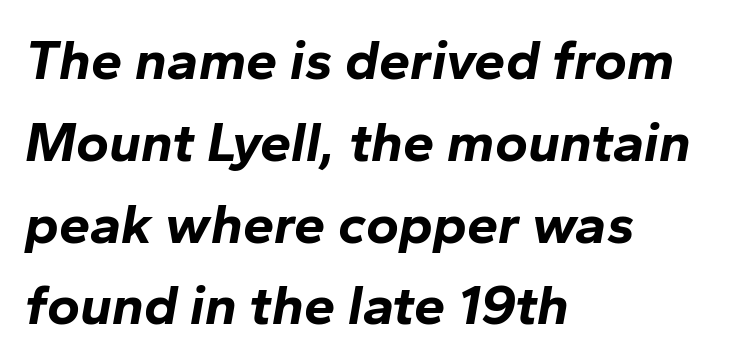
Q: Is the text bold? A: Yes.
Q: Is the text italic (slanted)? A: Yes, it leans right by about 10 degrees.
Q: Is the text underlined? A: No.
Q: How is the paragraph aligned? A: Left-aligned.
Q: Is the spacing between letters normal or unusually wide? A: Normal.
Q: Is the spacing between lines tight, normal or loose? A: Normal.
Q: Width (condensed, normal, or wide)? A: Normal.
Q: Stroke contrast? A: Low.
Q: x-height? A: Medium.
Q: Monospaced? A: No.
